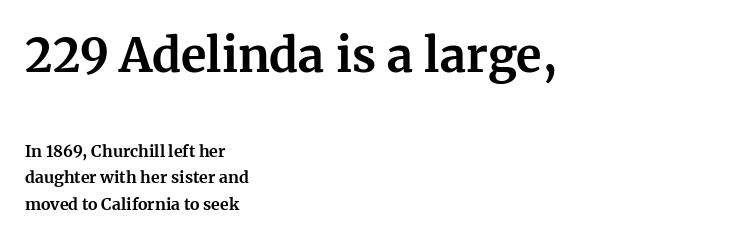
The image shows 47 px bold serif type, upright; set left-aligned, normal line spacing (1.66x), normal letter spacing, not underlined; the first (top) block is 2.94x larger; medium stroke contrast and a medium x-height.
